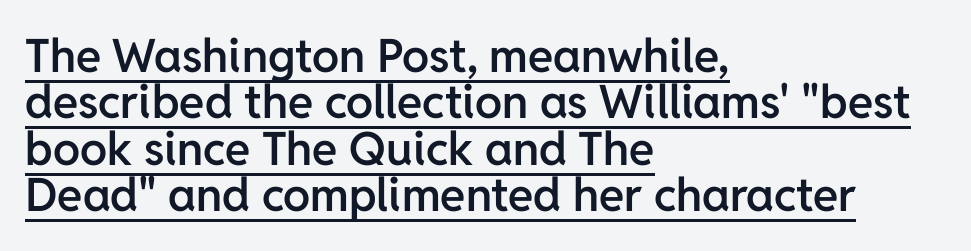
Q: Is the text bold? A: Semi-bold.
Q: Is the text italic (slanted)? A: No, it is upright.
Q: Is the typeface a serif or a sans-serif typeface? A: Sans-serif.
Q: Is the text underlined? A: Yes.
Q: How is the paragraph aligned? A: Left-aligned.
Q: Is the spacing between letters normal or unusually wide? A: Normal.
Q: Is the spacing between lines tight, normal or loose? A: Tight.
Q: Width (condensed, normal, or wide)? A: Normal.
Q: Stroke contrast? A: Low.
Q: x-height? A: Medium.
Q: Monospaced? A: No.
